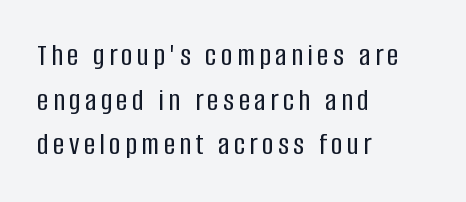
{"serif": "no", "italic": "no", "width": "condensed", "stroke_contrast": "low", "x_height": "large", "monospaced": "no", "underline": "no", "align": "left", "line_spacing": "normal", "line_spacing_ratio": 1.44, "glyph_px": 31}
